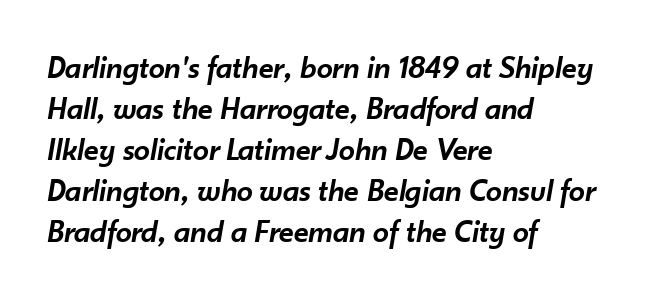
The image shows 32 px semibold type, italic (leaning right); set left-aligned, normal line spacing (1.28x), normal letter spacing, not underlined; low stroke contrast and a small x-height.
